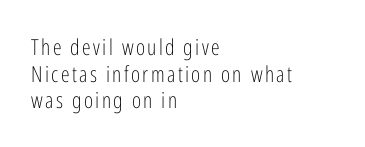
Q: Is the text bold? A: No.
Q: Is the text italic (slanted)? A: No, it is upright.
Q: Is the text underlined? A: No.
Q: How is the paragraph aligned? A: Left-aligned.
